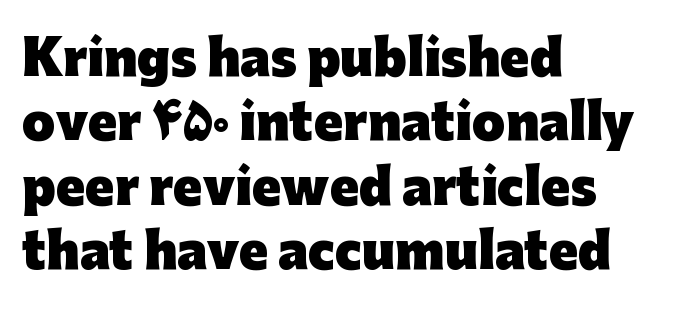
The image shows 48 px heavy sans-serif type, upright; set left-aligned, normal line spacing (1.34x), normal letter spacing, not underlined; low stroke contrast and a medium x-height.
